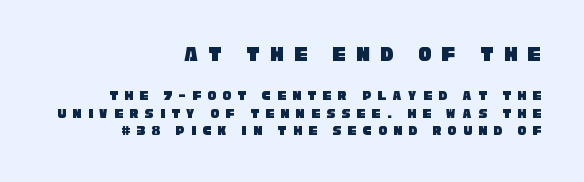
Does the bottom block carry the larger type? No, the top block does. Observe the wide spacing: letters keep a clear distance from each other. Descender tails drop into unmarked territory. All the whitespace from short lines collects on the left. Vertically, the passage feels balanced, rows spaced as you'd expect.
